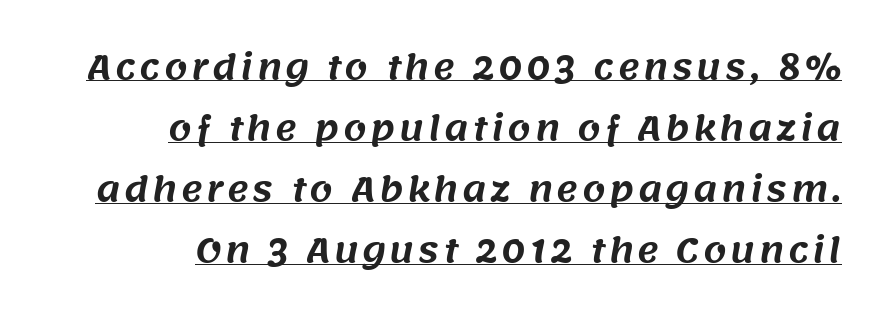
{"serif": "no", "width": "normal", "stroke_contrast": "medium", "x_height": "large", "monospaced": "no", "underline": "yes", "align": "right", "line_spacing_ratio": 1.85, "glyph_px": 33}
